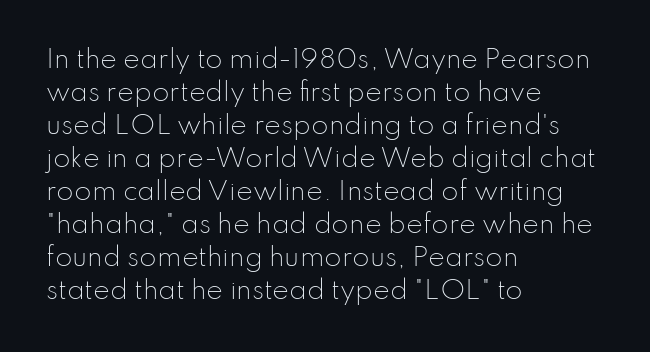
The setting favours the left margin, as ordinary paragraphs usually do. The letters stand upright; this is a roman face. Does the leading feel generous? No, just average. The passage shown has conventional tracking throughout. Each stroke keeps to a modest, everyday thickness or less.
